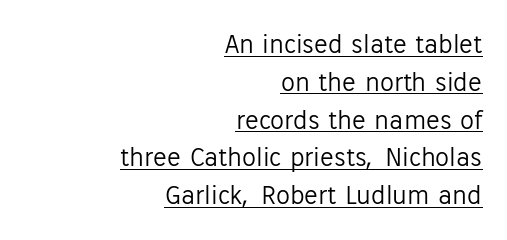
Q: Is the text bold? A: No.
Q: Is the text italic (slanted)? A: No, it is upright.
Q: Is the typeface a serif or a sans-serif typeface? A: Sans-serif.
Q: Is the text underlined? A: Yes.
Q: How is the paragraph aligned? A: Right-aligned.
Q: Is the spacing between letters normal or unusually wide? A: Normal.
Q: Is the spacing between lines tight, normal or loose? A: Normal.
Q: Width (condensed, normal, or wide)? A: Normal.
Q: Stroke contrast? A: Low.
Q: x-height? A: Medium.
Q: Monospaced? A: No.
